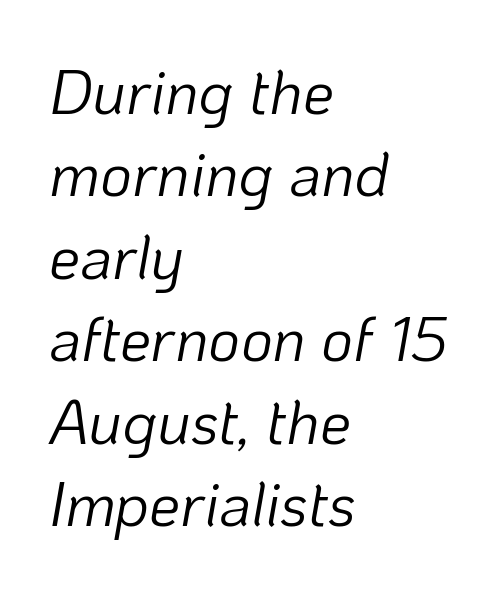
{"italic": "yes", "lean": "right", "slant_degrees": 10, "bold": "no", "weight": "light", "width": "normal", "stroke_contrast": "low", "x_height": "medium", "monospaced": "no", "underline": "no", "align": "left", "line_spacing": "normal", "line_spacing_ratio": 1.33, "letter_spacing": "normal", "letter_spacing_em": 0.0, "glyph_px": 62}
